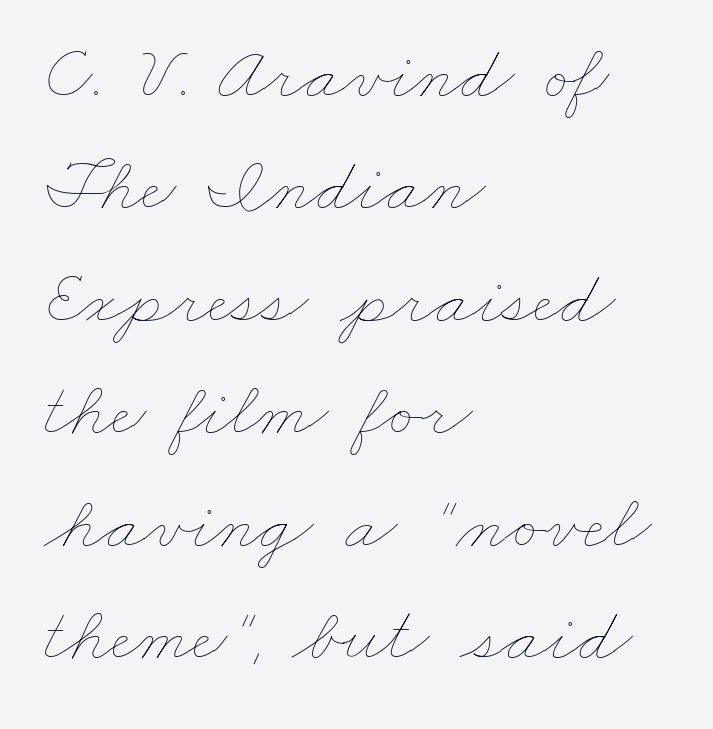
Regular leading. Short note: letters normally spaced. This sample has the flowing, uneven cadence of proportional lettering. Summary of weight: not heavy and not bold. Notice how the passage keeps a crisp vertical edge on the left only. Quick note: underline off.
